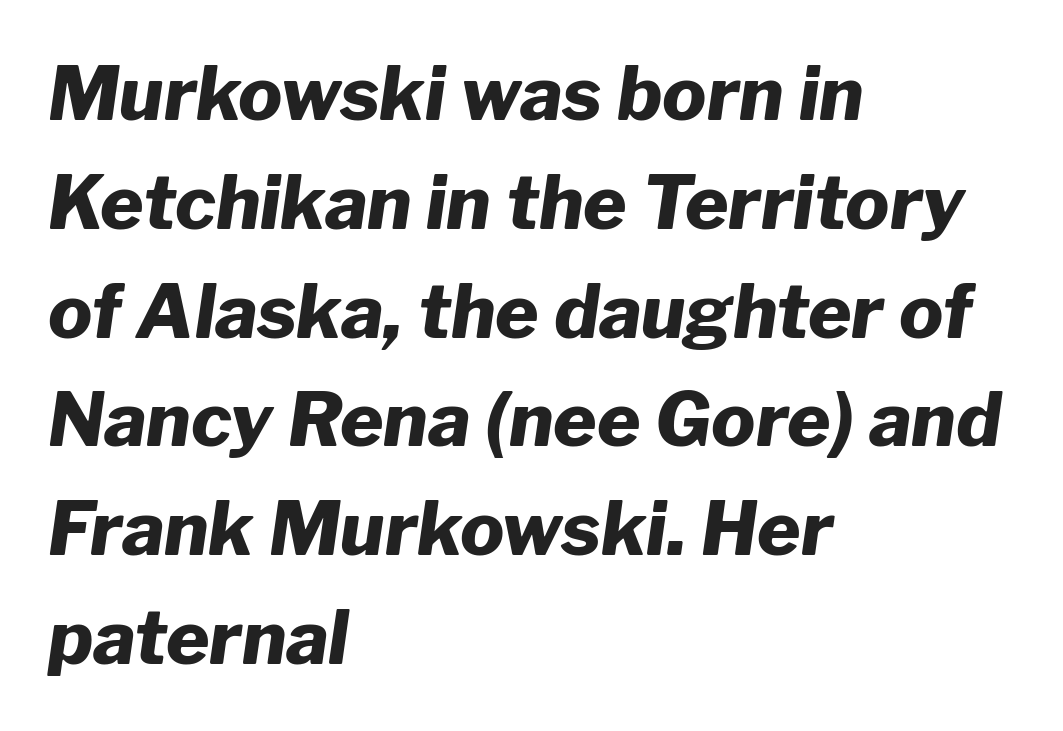
{"italic": "yes", "lean": "right", "slant_degrees": 8, "bold": "yes", "weight": "heavy", "width": "normal", "stroke_contrast": "low", "x_height": "medium", "monospaced": "no", "underline": "no", "align": "left", "line_spacing": "normal", "line_spacing_ratio": 1.47, "letter_spacing": "normal", "letter_spacing_em": 0.0, "glyph_px": 74}
